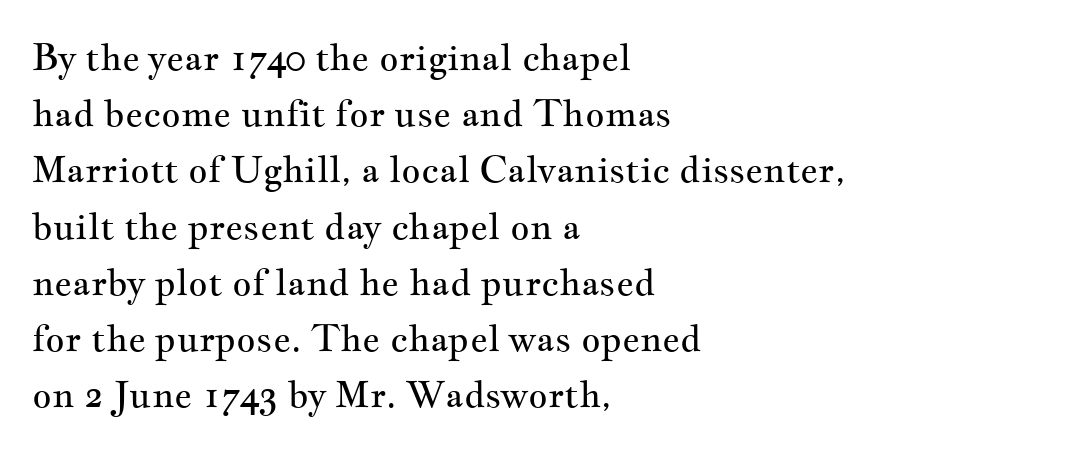
The rendering uses a moderate line-height, typical for paragraphs. Typographically, this falls in the serif category. Typeset ragged right — the left edge is the straight one. Check under the words: just untouched page. The weight would be labelled regular, book, light, or lighter still. The horizontal fit of the characters is conventional and even.
